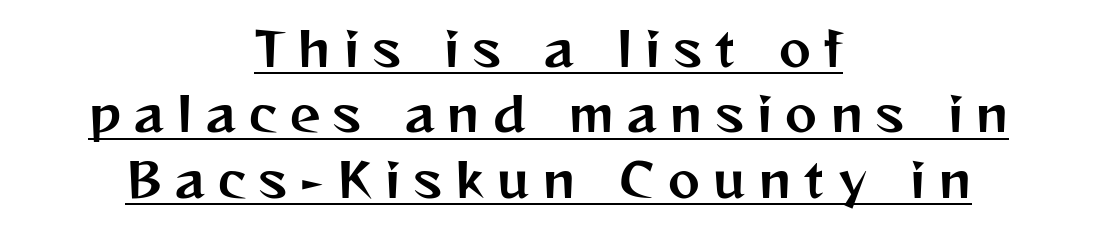
Q: Is the text italic (slanted)? A: No, it is upright.
Q: Is the typeface a serif or a sans-serif typeface? A: Sans-serif.
Q: Is the text underlined? A: Yes.
Q: How is the paragraph aligned? A: Centered.
Q: Is the spacing between letters normal or unusually wide? A: Unusually wide.
Q: Is the spacing between lines tight, normal or loose? A: Normal.
Q: Width (condensed, normal, or wide)? A: Normal.
Q: Stroke contrast? A: Medium.
Q: x-height? A: Medium.
Q: Monospaced? A: No.
